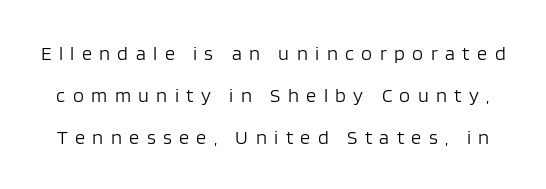
The image shows 20 px text type, upright; set loose line spacing (2.1x), unusually wide letter spacing (+0.37 em), not underlined.
